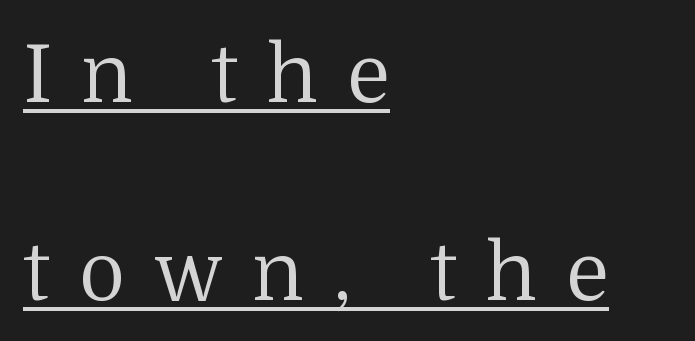
The image shows 80 px regular-weight serif type, upright; set left-aligned, loose line spacing (2.47x), unusually wide letter spacing (+0.36 em), underlined; medium stroke contrast and a medium x-height.
